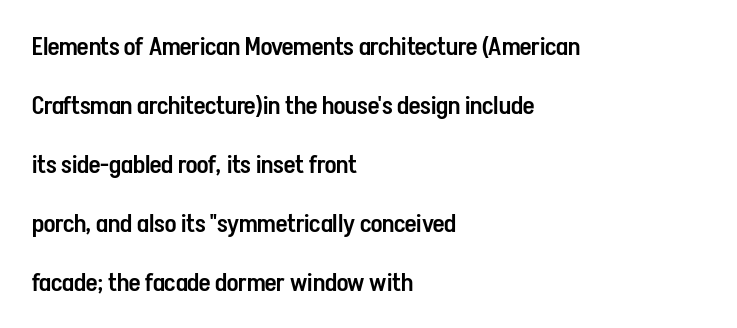
Q: Is the text bold? A: Semi-bold.
Q: Is the text italic (slanted)? A: No, it is upright.
Q: Is the text underlined? A: No.
Q: How is the paragraph aligned? A: Left-aligned.
Q: Is the spacing between letters normal or unusually wide? A: Normal.
Q: Is the spacing between lines tight, normal or loose? A: Loose.
